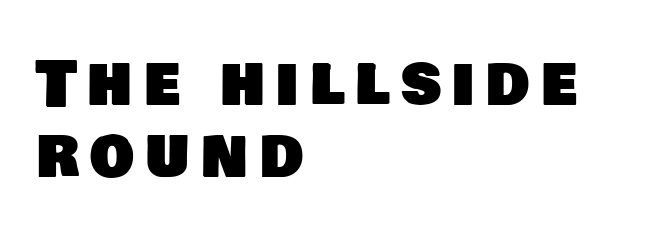
Whoever set this chose condensed vertical rhythm over breathing room. The text was rendered using a sans face with plain stroke endings. Any mark beneath the type? The region is blank. Looks like regular typesetting: each glyph gets only the width it needs.
